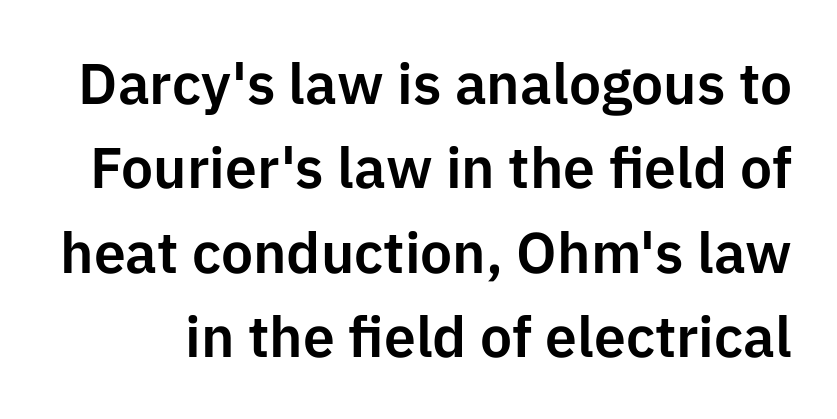
The image shows 57 px sans-serif type, upright; set normal line spacing (1.48x), normal letter spacing, not underlined; low stroke contrast and a medium x-height.
